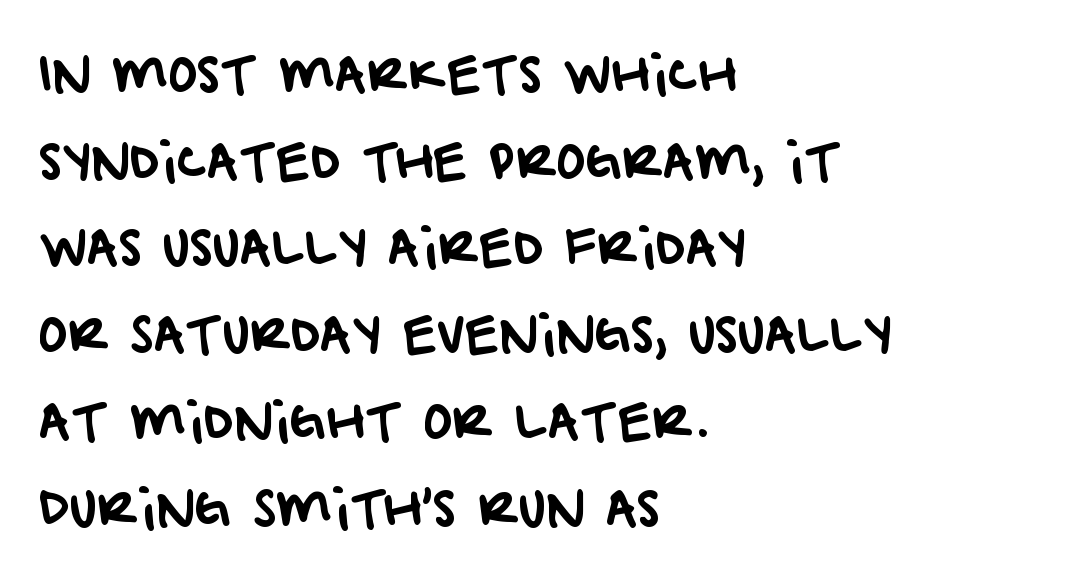
The text was rendered using a sans face with plain stroke endings. Varying glyph widths throughout — classic text-font behaviour. The zone under the glyphs is completely vacant. These lines are set flush left with a ragged right edge. You could call the tracking neutral — neither tight nor loose.
